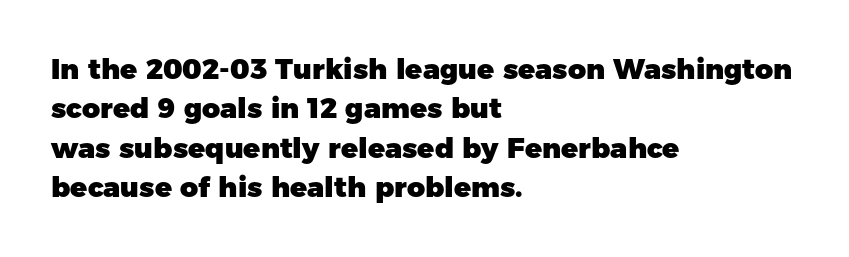
The image shows 28 px heavy sans-serif type, upright; set left-aligned, normal line spacing (1.41x), normal letter spacing, not underlined; low stroke contrast and a medium x-height.
